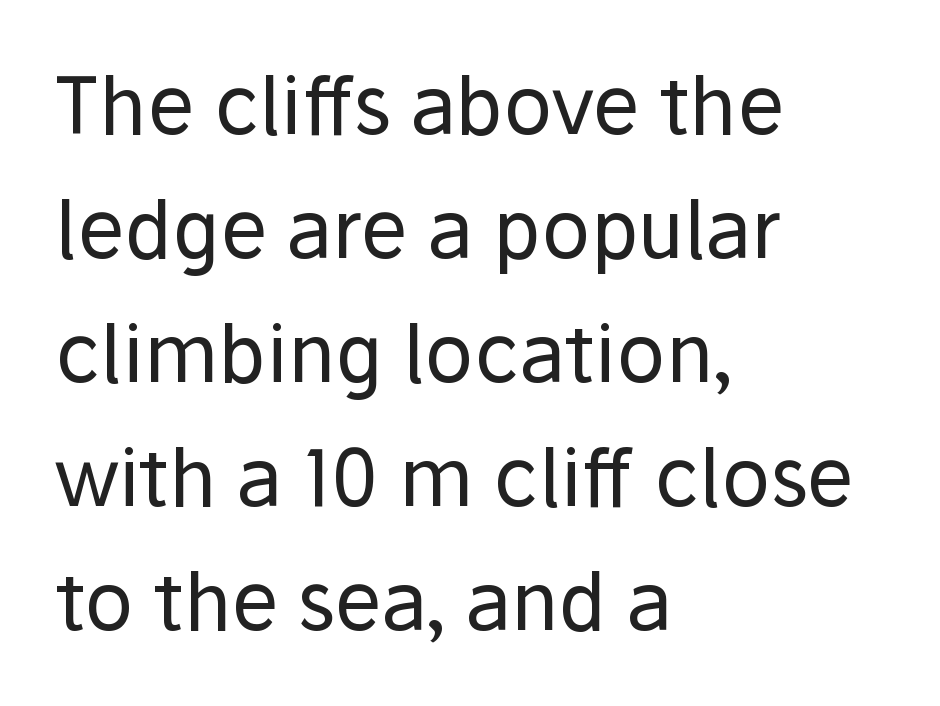
The image shows 79 px regular-weight sans-serif type, upright; set left-aligned, normal line spacing (1.57x), normal letter spacing, not underlined; low stroke contrast and a medium x-height.
